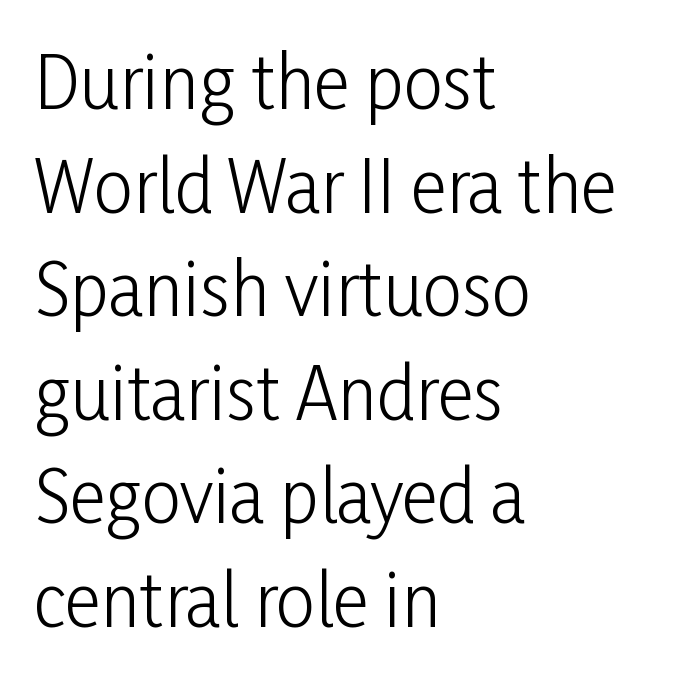
Q: Is the text bold? A: No.
Q: Is the text italic (slanted)? A: No, it is upright.
Q: Is the typeface a serif or a sans-serif typeface? A: Sans-serif.
Q: Is the text underlined? A: No.
Q: How is the paragraph aligned? A: Left-aligned.
Q: Is the spacing between letters normal or unusually wide? A: Normal.
Q: Is the spacing between lines tight, normal or loose? A: Normal.
Q: Width (condensed, normal, or wide)? A: Condensed.
Q: Stroke contrast? A: Low.
Q: x-height? A: Medium.
Q: Monospaced? A: No.
